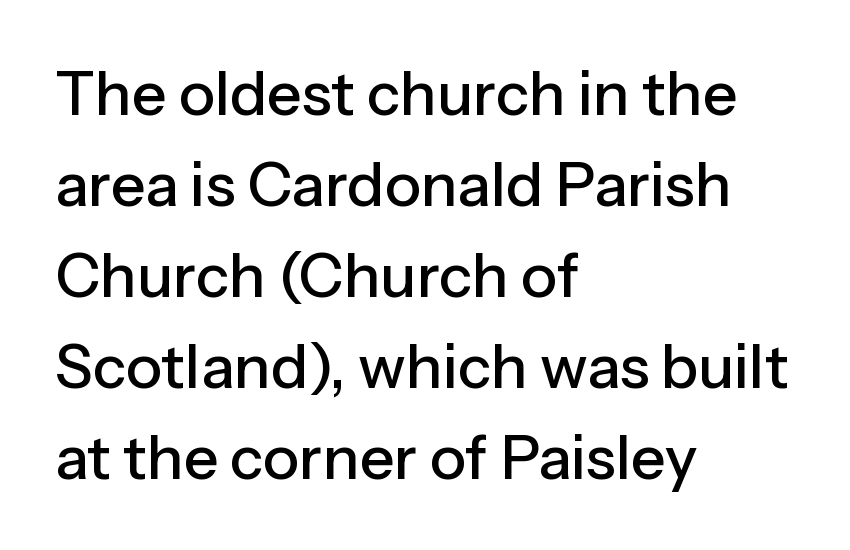
To sum up the face: it is a sans, with no serifs. The typography opts for an upright posture over an oblique one. Spacing verdict: proportional, widths tailored to each character. Line spacing here is normal.
